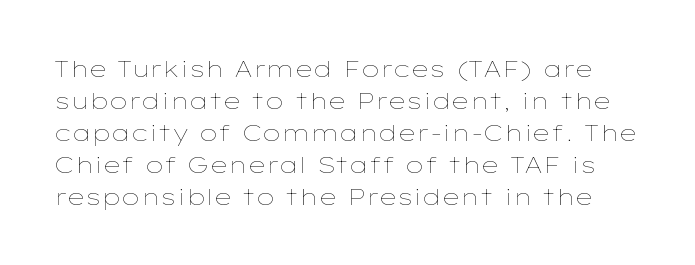
{"italic": "no", "bold": "no", "underline": "no", "line_spacing": "normal", "line_spacing_ratio": 1.39, "letter_spacing": "normal", "letter_spacing_em": 0.0, "glyph_px": 23}
